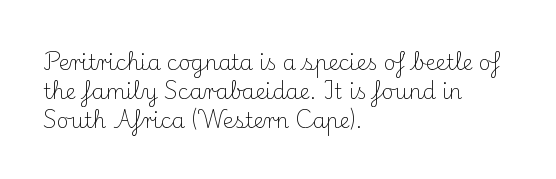
Q: Is the text bold? A: No.
Q: Is the text italic (slanted)? A: No, it is upright.
Q: Is the text underlined? A: No.
Q: How is the paragraph aligned? A: Left-aligned.
Q: Is the spacing between letters normal or unusually wide? A: Normal.
Q: Is the spacing between lines tight, normal or loose? A: Normal.
